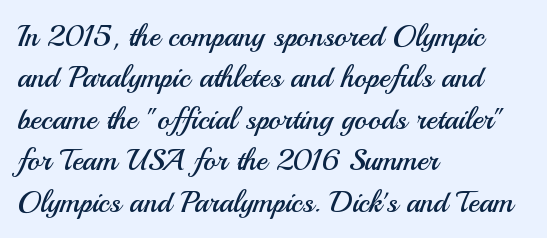
{"serif": "no", "bold": "no", "weight": "regular", "width": "normal", "stroke_contrast": "medium", "x_height": "small", "monospaced": "no", "underline": "no", "align": "left", "line_spacing": "normal", "line_spacing_ratio": 1.38, "letter_spacing": "normal", "letter_spacing_em": 0.0, "glyph_px": 30}
